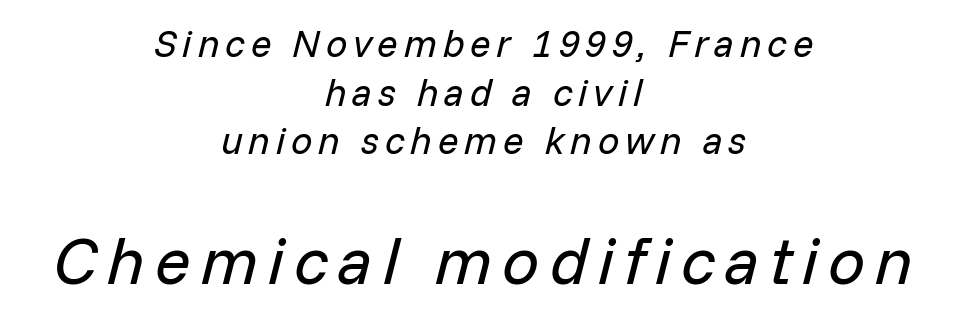
One-word summary of the alignment: center. When letters slant like this, we call the style italic. The words here are not underlined. Letters have the restrained weight of plain body copy at most.
